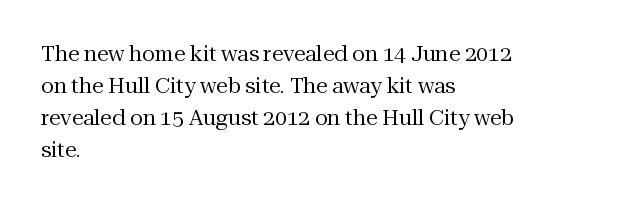
Q: Is the text bold? A: No.
Q: Is the text italic (slanted)? A: No, it is upright.
Q: Is the text underlined? A: No.
Q: How is the paragraph aligned? A: Left-aligned.
Q: Is the spacing between letters normal or unusually wide? A: Normal.
Q: Is the spacing between lines tight, normal or loose? A: Normal.
